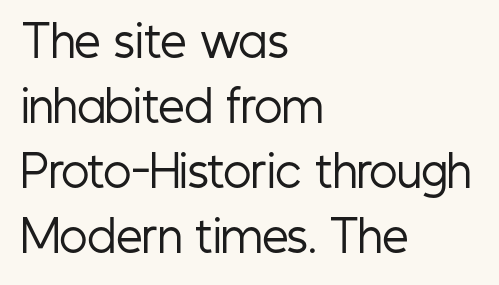
Q: Is the text bold? A: No.
Q: Is the text italic (slanted)? A: No, it is upright.
Q: Is the typeface a serif or a sans-serif typeface? A: Sans-serif.
Q: Is the text underlined? A: No.
Q: How is the paragraph aligned? A: Left-aligned.
Q: Is the spacing between letters normal or unusually wide? A: Normal.
Q: Is the spacing between lines tight, normal or loose? A: Normal.
Q: Width (condensed, normal, or wide)? A: Condensed.
Q: Stroke contrast? A: Low.
Q: x-height? A: Medium.
Q: Monospaced? A: No.
